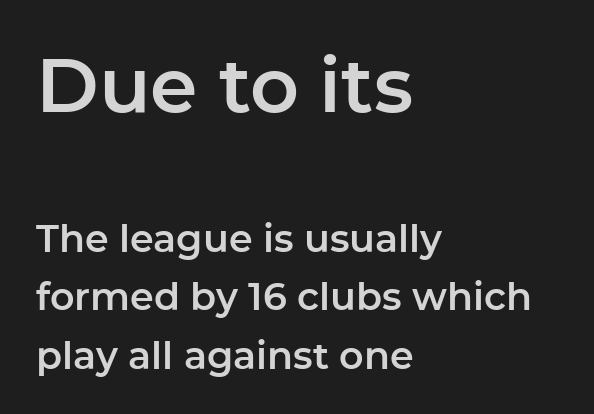
The image shows 76 px sans-serif type, upright; set left-aligned, normal line spacing (1.54x), normal letter spacing, not underlined; the first (top) block is 2.0x larger; low stroke contrast and a medium x-height.
